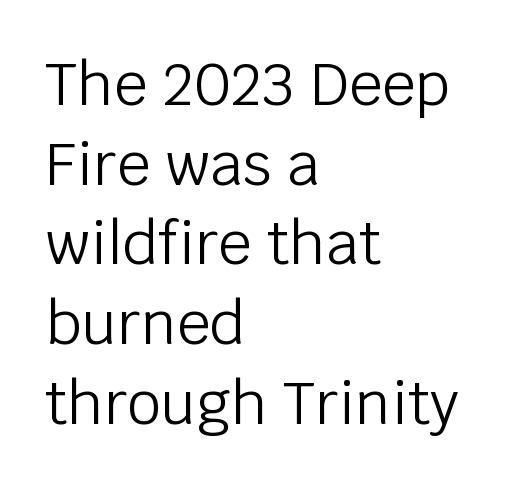
{"serif": "no", "italic": "no", "bold": "no", "weight": "light", "width": "normal", "stroke_contrast": "low", "x_height": "large", "monospaced": "no", "underline": "no", "align": "left", "line_spacing": "normal", "line_spacing_ratio": 1.35, "letter_spacing": "normal", "letter_spacing_em": 0.0, "glyph_px": 59}
